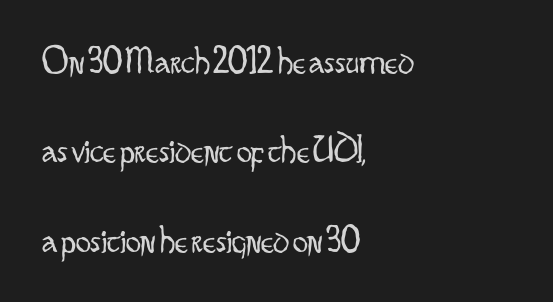
Q: Is the text bold? A: No.
Q: Is the text italic (slanted)? A: No, it is upright.
Q: Is the typeface a serif or a sans-serif typeface? A: Sans-serif.
Q: Is the text underlined? A: No.
Q: How is the paragraph aligned? A: Left-aligned.
Q: Is the spacing between letters normal or unusually wide? A: Normal.
Q: Is the spacing between lines tight, normal or loose? A: Loose.
Q: Width (condensed, normal, or wide)? A: Condensed.
Q: Stroke contrast? A: Low.
Q: x-height? A: Small.
Q: Monospaced? A: No.
